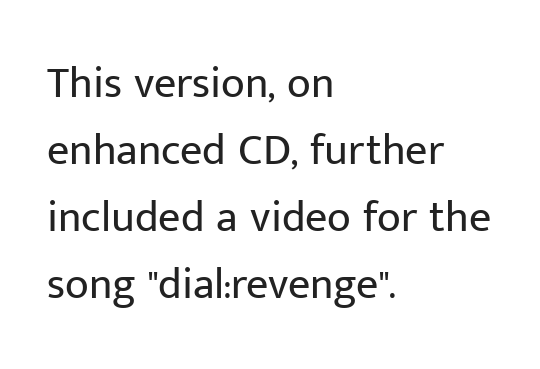
Q: Is the text bold? A: No.
Q: Is the text italic (slanted)? A: No, it is upright.
Q: Is the typeface a serif or a sans-serif typeface? A: Sans-serif.
Q: Is the text underlined? A: No.
Q: How is the paragraph aligned? A: Left-aligned.
Q: Is the spacing between letters normal or unusually wide? A: Normal.
Q: Is the spacing between lines tight, normal or loose? A: Normal.
Q: Width (condensed, normal, or wide)? A: Normal.
Q: Stroke contrast? A: Low.
Q: x-height? A: Medium.
Q: Monospaced? A: No.
